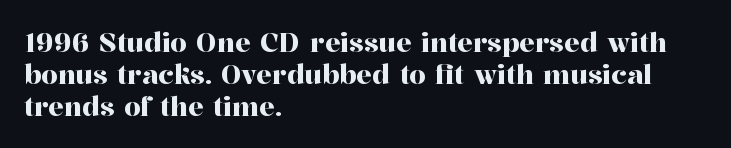
Q: Is the text italic (slanted)? A: No, it is upright.
Q: Is the text underlined? A: No.
Q: How is the paragraph aligned? A: Left-aligned.
Q: Is the spacing between letters normal or unusually wide? A: Normal.
